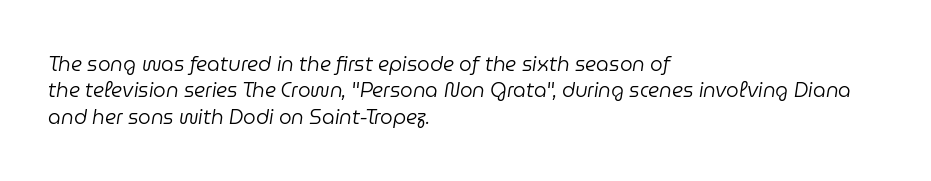
Q: Is the text bold? A: No.
Q: Is the text italic (slanted)? A: Yes, it leans right by about 9 degrees.
Q: Is the text underlined? A: No.
Q: How is the paragraph aligned? A: Left-aligned.
Q: Is the spacing between letters normal or unusually wide? A: Normal.
Q: Is the spacing between lines tight, normal or loose? A: Normal.
